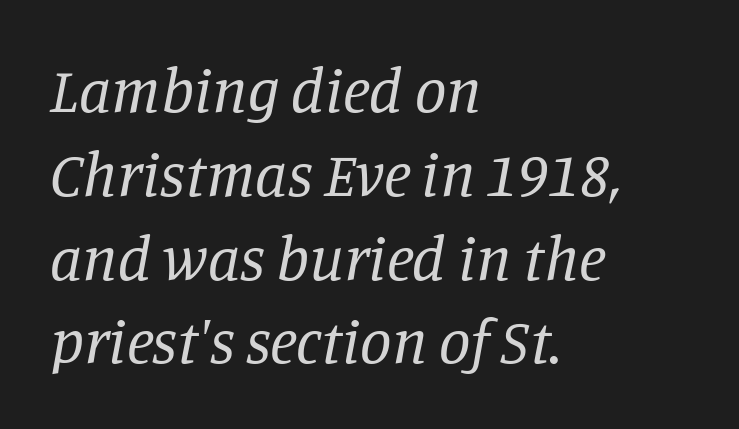
In CSS terms this would be text-align: left. Slanted lettering throughout. Students, observe: this is what conventionally led text looks like. Stems here are at most as thick as an everyday book face. Is the letter spacing exaggerated? No — it looks like the ordinary default.
